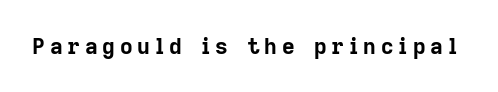
Chunky letters — that's bold for sure. The typography opts for an upright posture over an oblique one. This rendering widens character spacing well past its baseline value. The gap between lines stays unmarked.
